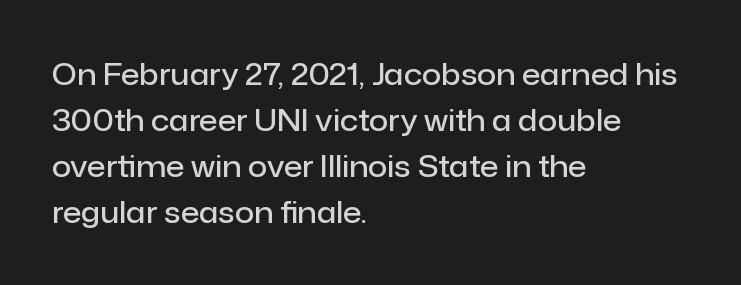
Type without underlining. One-word summary of the alignment: left. Style check: upright. Typographic density is moderately raised because the face is semibold. Regarding leading, the lines here are spaced in the standard way. Spacing verdict: proportional, widths tailored to each character.
